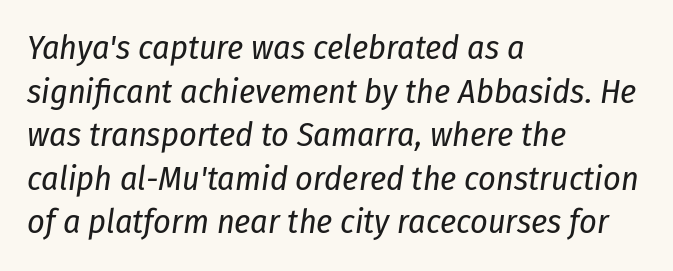
{"italic": "yes", "lean": "right", "slant_degrees": 8, "bold": "no", "weight": "regular", "width": "condensed", "stroke_contrast": "low", "x_height": "medium", "monospaced": "no", "underline": "no", "align": "left", "line_spacing": "normal", "line_spacing_ratio": 1.28, "letter_spacing": "normal", "letter_spacing_em": 0.0, "glyph_px": 34}
